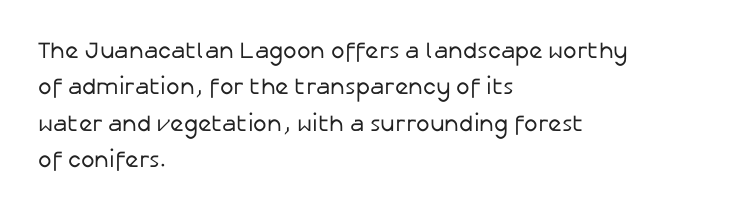
The image shows 23 px text type, upright; set left-aligned, normal line spacing (1.58x), normal letter spacing, not underlined.
